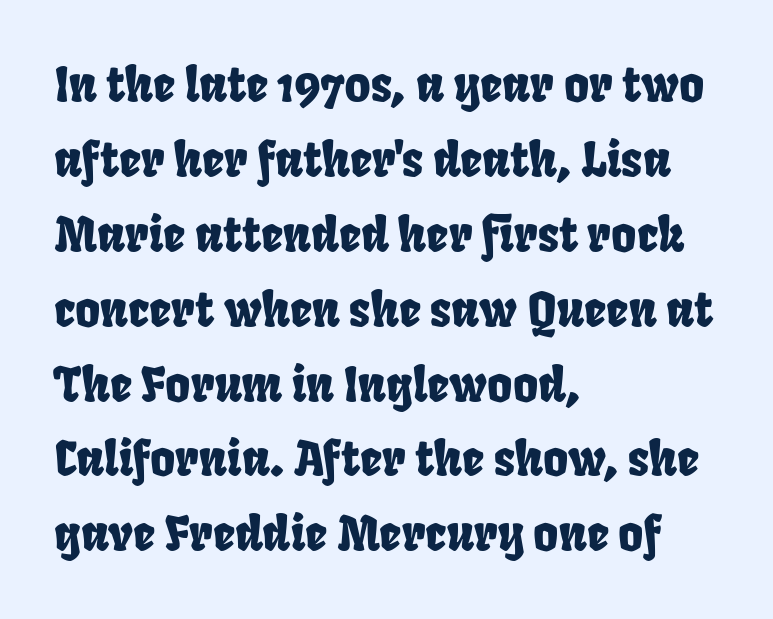
Line spacing here is normal. Note the varied advance widths — an 'i' is clearly narrower than an 'm'. Letterform terminals end flat and unadorned throughout the passage. Reading down the block, your eye returns to a fixed left position each line.
